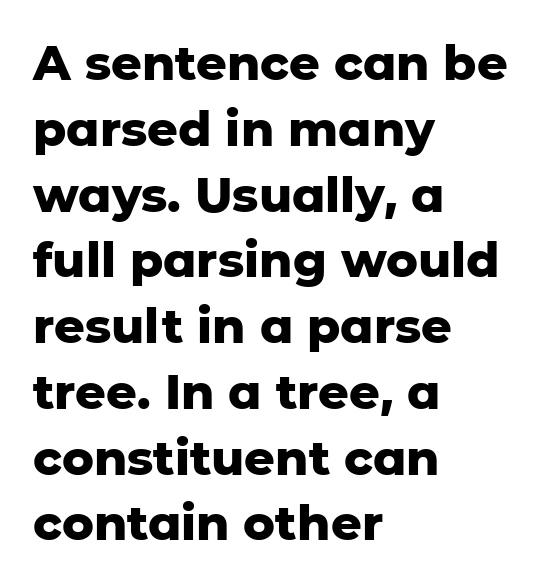
{"serif": "no", "italic": "no", "bold": "yes", "weight": "heavy", "width": "normal", "stroke_contrast": "low", "x_height": "medium", "monospaced": "no", "underline": "no", "align": "left", "line_spacing": "normal", "line_spacing_ratio": 1.37, "letter_spacing": "normal", "letter_spacing_em": 0.0, "glyph_px": 48}
